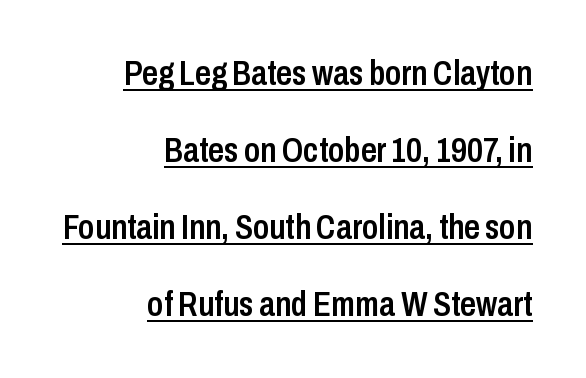
The image shows 35 px semibold, condensed sans-serif type, upright; set right-aligned, loose line spacing (2.2x), normal letter spacing, underlined; low stroke contrast and a medium x-height.
